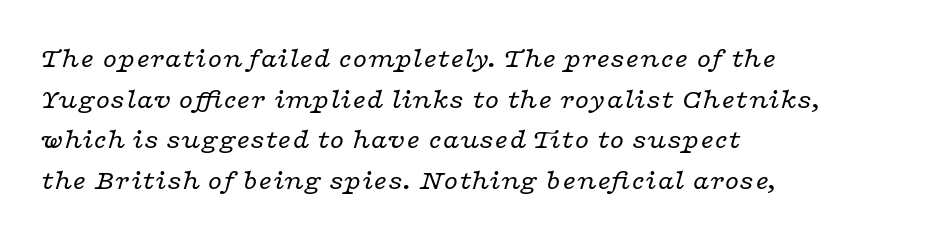
Q: Is the text bold? A: No.
Q: Is the text italic (slanted)? A: Yes, it leans right by about 16 degrees.
Q: Is the typeface a serif or a sans-serif typeface? A: Serif.
Q: Is the text underlined? A: No.
Q: How is the paragraph aligned? A: Left-aligned.
Q: Is the spacing between letters normal or unusually wide? A: Normal.
Q: Is the spacing between lines tight, normal or loose? A: Normal.
Q: Width (condensed, normal, or wide)? A: Wide.
Q: Stroke contrast? A: Low.
Q: x-height? A: Medium.
Q: Monospaced? A: No.
